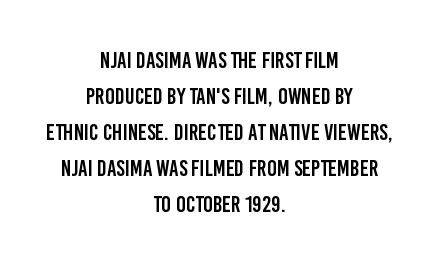
The type is set solid horizontally, with unmodified tracking. These lines sit exactly where default settings would place them. Italic: no, the glyphs are upright roman. Letters rest on an invisible, unmarked baseline.
